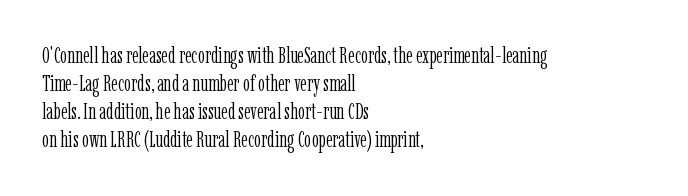
Q: Is the text bold? A: No.
Q: Is the text italic (slanted)? A: No, it is upright.
Q: Is the text underlined? A: No.
Q: How is the paragraph aligned? A: Left-aligned.
Q: Is the spacing between letters normal or unusually wide? A: Normal.
Q: Is the spacing between lines tight, normal or loose? A: Normal.
